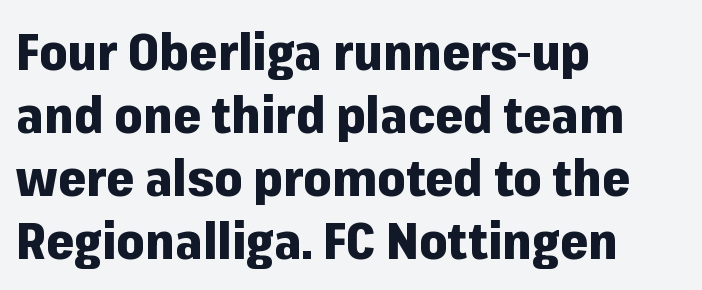
Visually the block forms a straight wall on the left and a jagged coastline on the right. Character widths vary here, with narrow letters taking less room than wide ones. The strokes are fattened all the way to bold. Honestly, there is no underline to notice here at all. This sample uses plain, unmodified letter spacing. The passage shown stacks its lines at a standard gap.
